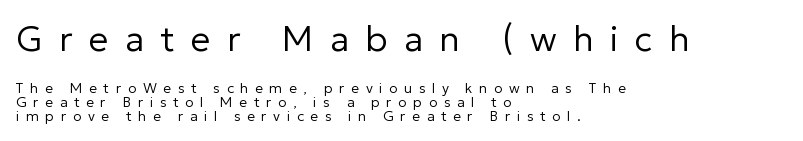
{"serif": "no", "italic": "no", "bold": "no", "weight": "regular", "width": "normal", "stroke_contrast": "low", "x_height": "medium", "monospaced": "no", "underline": "no", "align": "left", "line_spacing": "tight", "line_spacing_ratio": 1.0, "letter_spacing": "wide", "letter_spacing_em": 0.47, "larger_block": "first", "size_ratio": 2.5, "glyph_px": 35}
